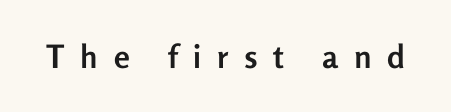
{"serif": "no", "italic": "no", "bold": "yes", "weight": "semibold", "width": "normal", "stroke_contrast": "low", "x_height": "medium", "monospaced": "no", "underline": "no", "letter_spacing": "wide", "letter_spacing_em": 0.49, "glyph_px": 32}
